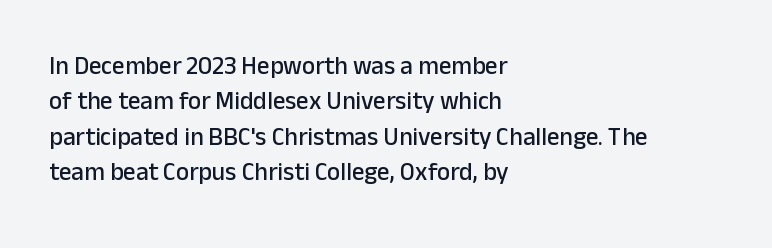
The line texture is even and compact thanks to regular tracking. Glance below the letters and you will spot only blank space. It's the straight-up-and-down kind of type. Each line starts at the same left margin while the right side varies. Reading down the column, the eye jumps a familiar distance to each next line.
